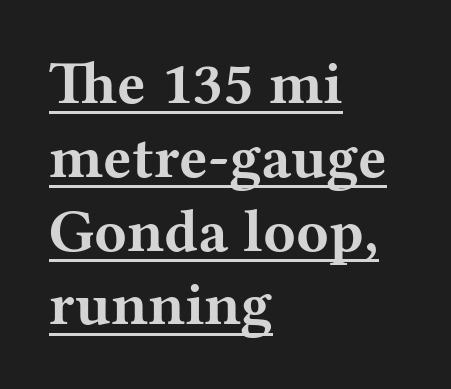
I'd call this a serif setting — the letters wear small feet. Honestly, the underline is the first thing you notice here. Weight: bold. Spacing between characters is what you'd get straight out of the box.
